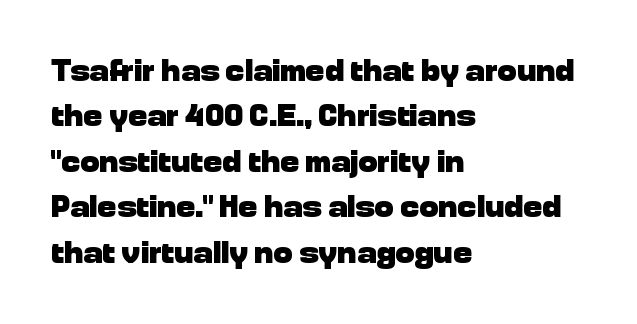
This is roman type, the default non-slanted kind. Is the type bold? Yes — the strokes are clearly thick and heavy. Any mark beneath the type? The region is blank. A student would call this left alignment; a typographer would say flush left, rag right. Looks like regular typesetting: each glyph gets only the width it needs. Stroke terminals: plain, sans-serif.
